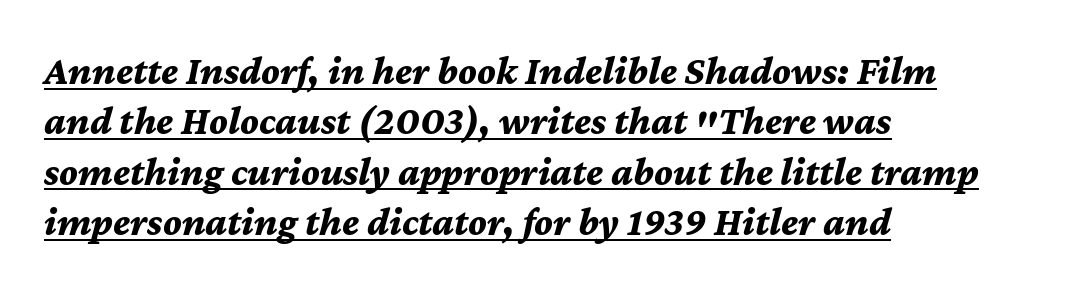
{"italic": "yes", "lean": "right", "slant_degrees": 12, "bold": "yes", "weight": "bold", "width": "normal", "stroke_contrast": "medium", "x_height": "medium", "monospaced": "no", "underline": "yes", "align": "left", "line_spacing": "normal", "line_spacing_ratio": 1.26, "letter_spacing": "normal", "letter_spacing_em": 0.0, "glyph_px": 40}
